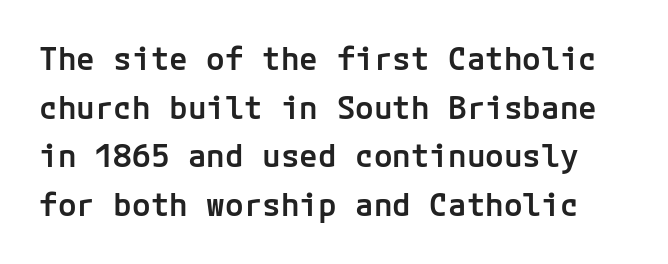
Normally led — the rows are evenly, conventionally spaced. The text was rendered using a sans face with plain stroke endings. Ascenders rise straight up at ninety degrees. Only glyphs here, with clear space below each row.
